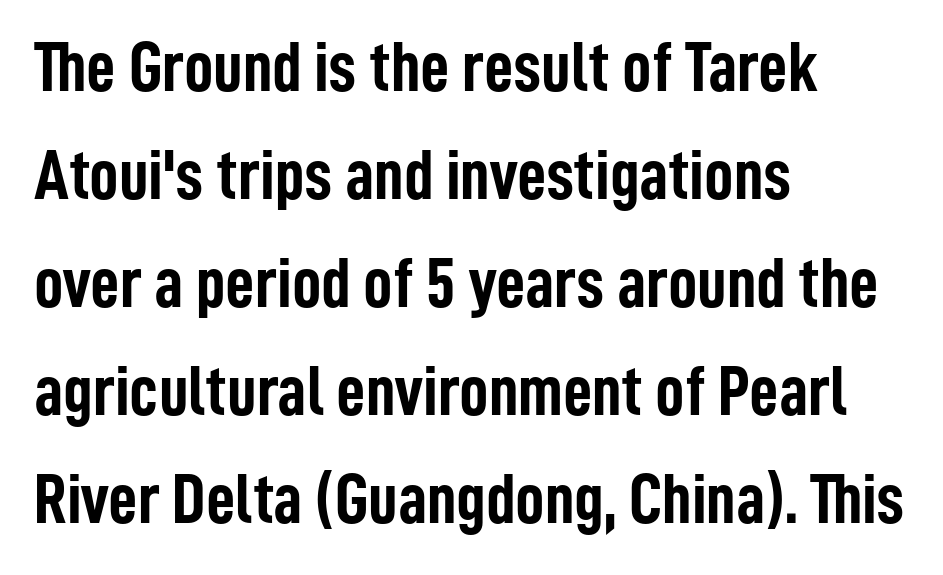
{"serif": "no", "italic": "no", "bold": "yes", "weight": "semibold", "width": "condensed", "stroke_contrast": "low", "x_height": "medium", "monospaced": "no", "underline": "no", "align": "left", "line_spacing": "normal", "line_spacing_ratio": 1.5, "letter_spacing": "normal", "letter_spacing_em": 0.0, "glyph_px": 72}
